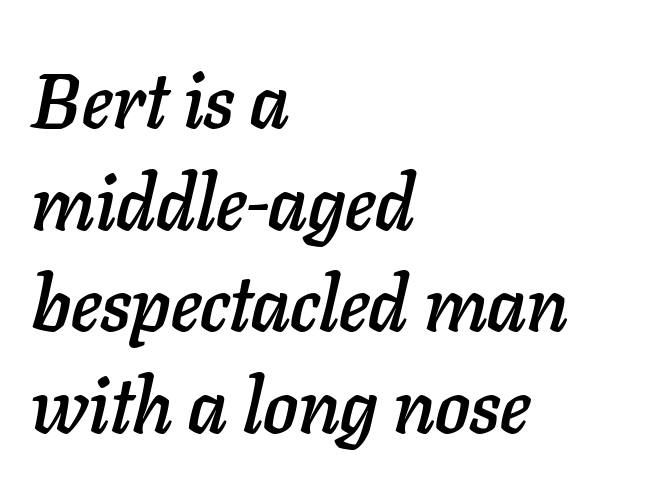
Q: Is the text italic (slanted)? A: Yes, it leans right by about 11 degrees.
Q: Is the text underlined? A: No.
Q: How is the paragraph aligned? A: Left-aligned.
Q: Is the spacing between letters normal or unusually wide? A: Normal.
Q: Is the spacing between lines tight, normal or loose? A: Normal.
Q: Width (condensed, normal, or wide)? A: Normal.
Q: Stroke contrast? A: Low.
Q: x-height? A: Medium.
Q: Monospaced? A: No.
